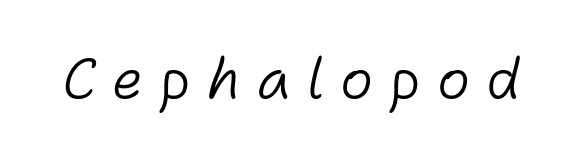
The image shows 56 px light type, italic (leaning right); set unusually wide letter spacing (+0.29 em), not underlined; low stroke contrast and a medium x-height.
